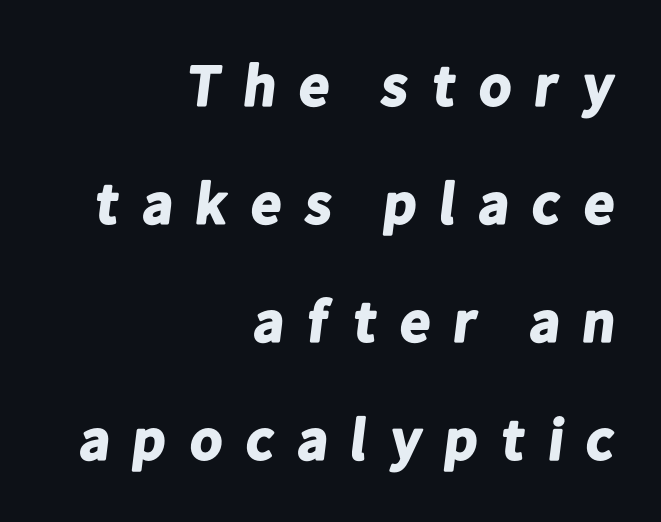
The letterforms stand isolated, each surrounded by extra space. Does the leading feel generous? Absolutely, it's lavish. The compositor pushed each line to the right boundary. No feet cap the strokes, marking this as sans-serif type. Note the varied advance widths — an 'i' is clearly narrower than an 'm'. The foot of each line stays bare and open.
